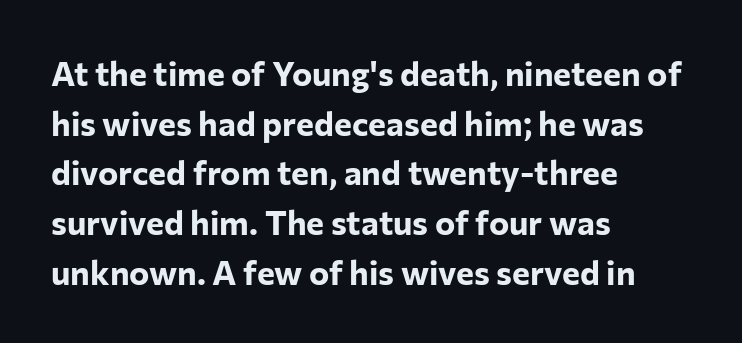
Notice how thick the strokes are: this is what a full bold looks like. Is this a fixed-width face? No — the glyphs have proportional, varying widths. Glyph-to-glyph distance matches everyday printed text. Examine the stroke ends and you'll find no serifs.
